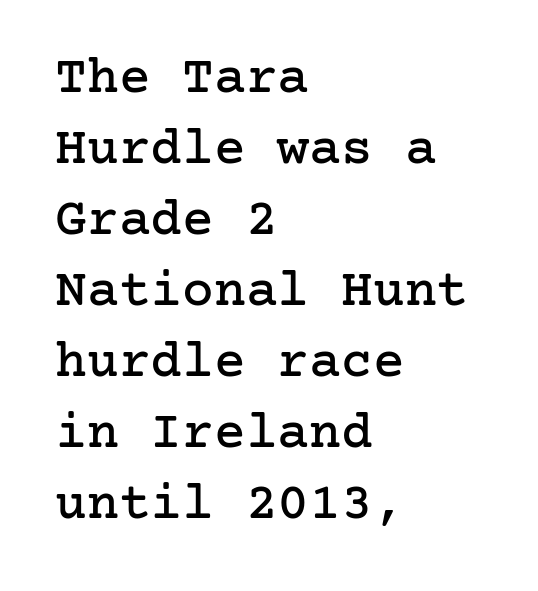
{"serif": "yes", "italic": "no", "width": "normal", "stroke_contrast": "low", "x_height": "medium", "underline": "no", "align": "left", "line_spacing": "normal", "line_spacing_ratio": 1.34, "letter_spacing": "normal", "letter_spacing_em": 0.0, "glyph_px": 53}
